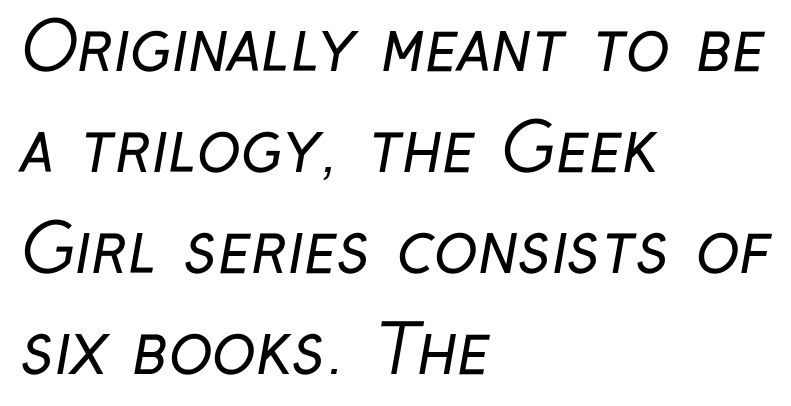
The letters carry no serifs — their stems end cleanly without finishing strokes. Spacing verdict: proportional, widths tailored to each character. Each new line begins a customary step beneath the previous one. Compared with a centered layout, this one pins lines to the left instead. Beneath every word, the page is bare.
